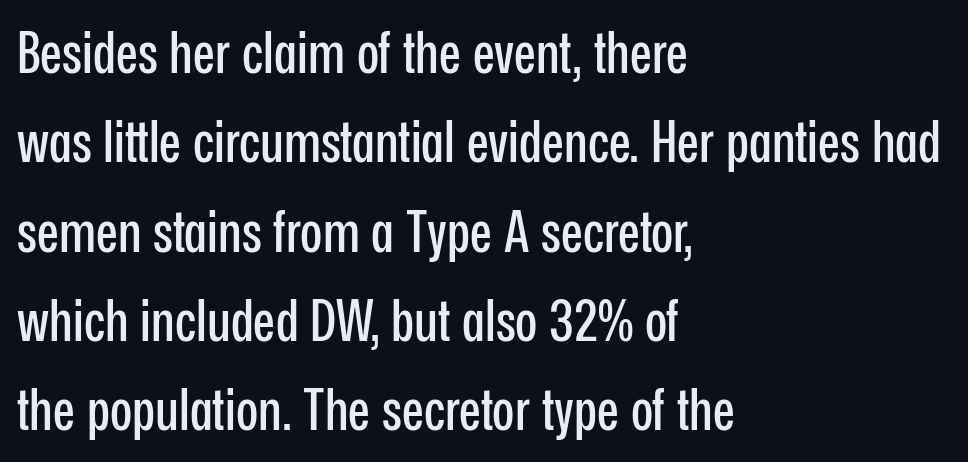
The paragraph shown leans on its left margin. Plain, unruled lines of type. Proportional: the letters do not fall into vertical columns. How are the letters spaced? Ordinarily, with no added tracking. The type sits square on the baseline with zero lean.
